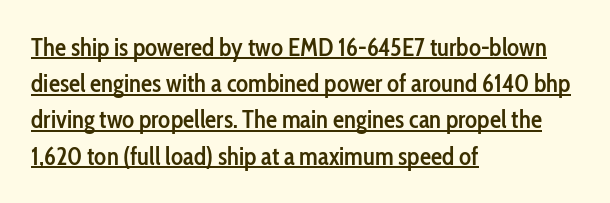
The image shows 25 px text type, upright; set left-aligned, normal line spacing (1.45x), normal letter spacing, underlined.
